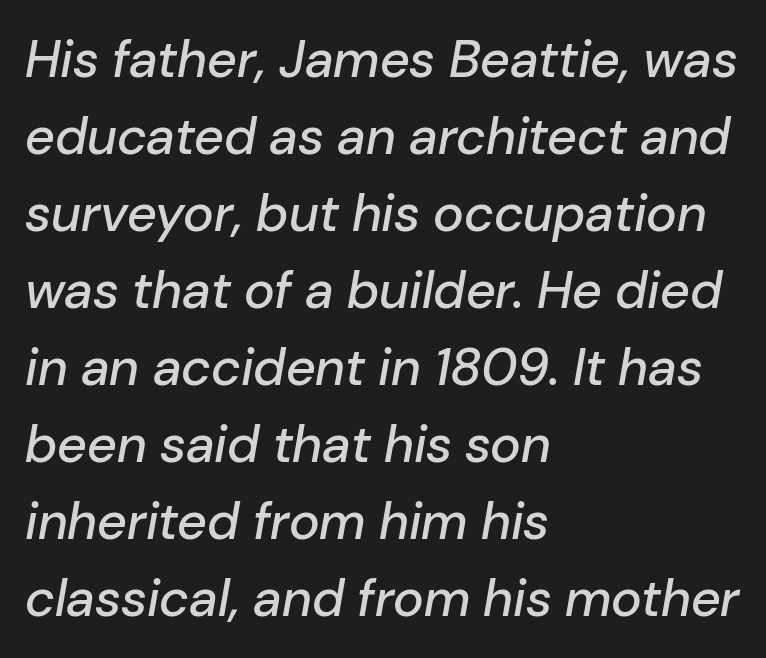
The paragraph shown leans on its left margin. You could call the tracking neutral — neither tight nor loose. Vertical spacing — default. Proportional: the letters do not fall into vertical columns. The specimen omits any rule beneath the text block's lines.
